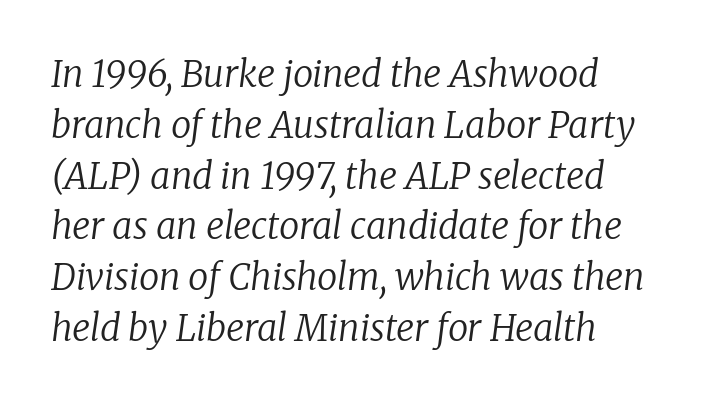
Weight: not bold — regular or lighter. Would a proofreader flag this as italicized? Yes. Evenly set lines give the paragraph a standard silhouette. Check under the words: just untouched page. Observe the serifs anchoring each vertical stroke in this sample. Nobody touched the tracking dial on this one.
